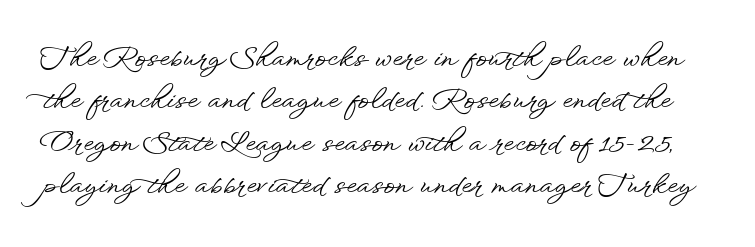
The image shows 27 px text type; set normal line spacing (1.57x), normal letter spacing, not underlined.
